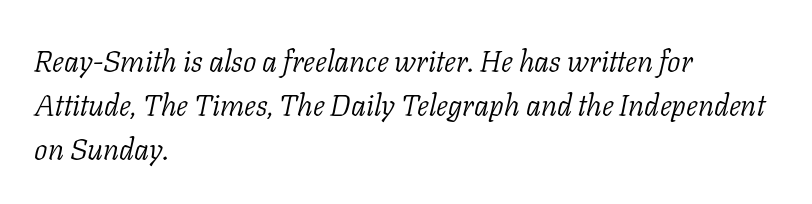
The image shows 30 px light serif type, italic (leaning right); set left-aligned, normal line spacing (1.47x), normal letter spacing, not underlined; low stroke contrast and a medium x-height.
